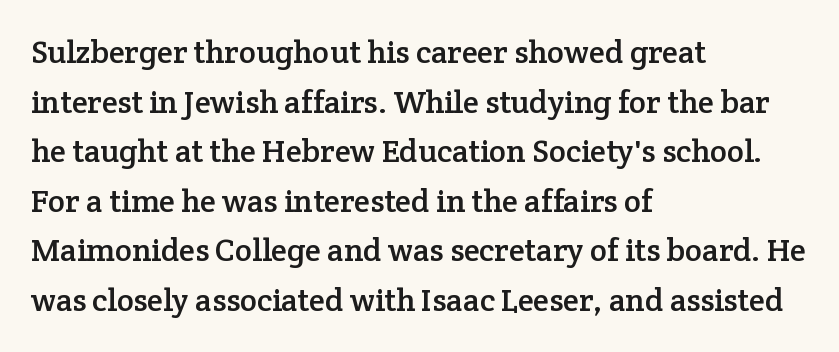
Q: Is the text italic (slanted)? A: No, it is upright.
Q: Is the typeface a serif or a sans-serif typeface? A: Serif.
Q: Is the text underlined? A: No.
Q: How is the paragraph aligned? A: Left-aligned.
Q: Is the spacing between letters normal or unusually wide? A: Normal.
Q: Is the spacing between lines tight, normal or loose? A: Normal.
Q: Width (condensed, normal, or wide)? A: Normal.
Q: Stroke contrast? A: Low.
Q: x-height? A: Medium.
Q: Monospaced? A: No.
